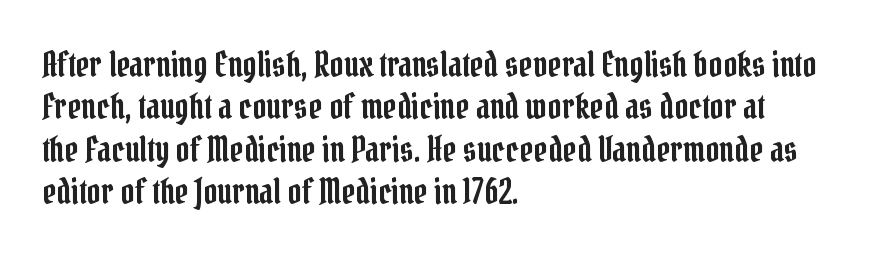
Q: Is the text italic (slanted)? A: No, it is upright.
Q: Is the typeface a serif or a sans-serif typeface? A: Serif.
Q: Is the text underlined? A: No.
Q: How is the paragraph aligned? A: Left-aligned.
Q: Is the spacing between letters normal or unusually wide? A: Normal.
Q: Is the spacing between lines tight, normal or loose? A: Normal.
Q: Width (condensed, normal, or wide)? A: Condensed.
Q: Stroke contrast? A: Low.
Q: x-height? A: Medium.
Q: Monospaced? A: No.
